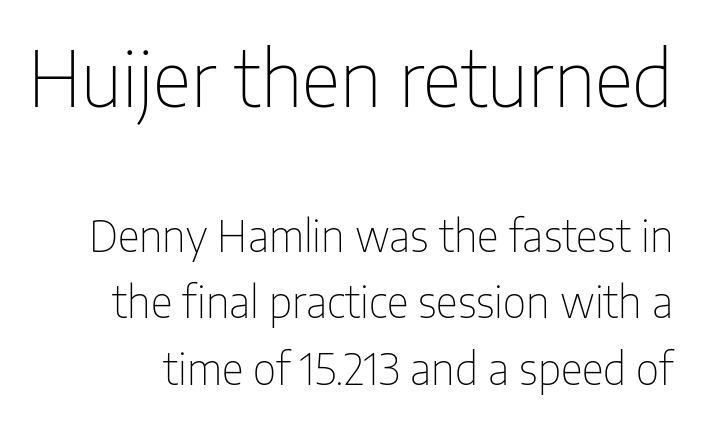
The image shows 76 px thin, condensed sans-serif type, upright; set normal line spacing (1.55x), normal letter spacing, not underlined; the first (top) block is 1.77x larger; low stroke contrast and a medium x-height.
